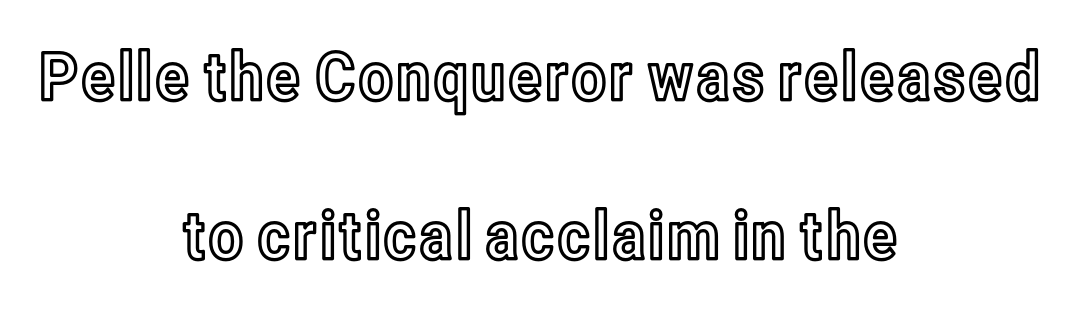
The image shows 67 px condensed type, upright; set centered, loose line spacing (2.37x), normal letter spacing, not underlined; a medium x-height.
